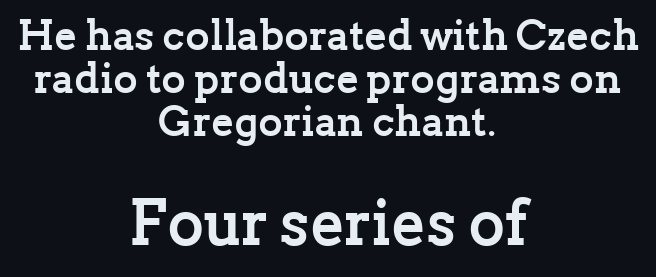
The image shows 63 px semibold serif type, upright; set centered, tight line spacing (1.02x), normal letter spacing, not underlined; the second (bottom) block is 1.5x larger; low stroke contrast and a medium x-height.
